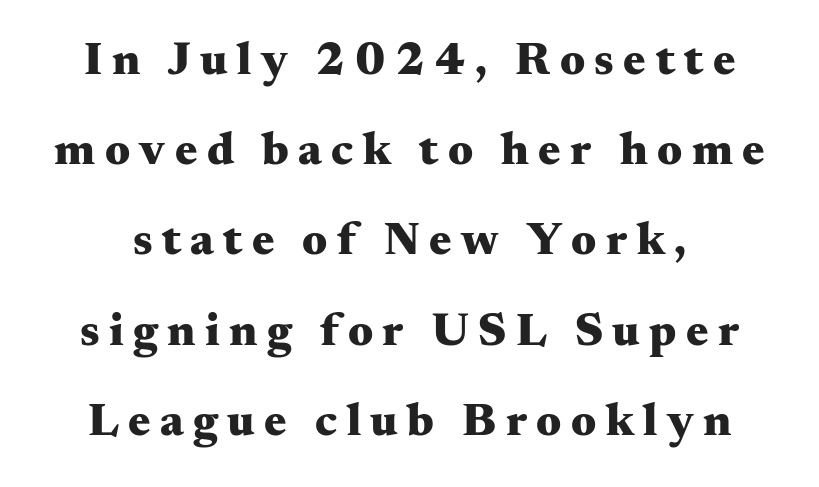
{"serif": "yes", "italic": "no", "bold": "yes", "weight": "heavy", "width": "wide", "stroke_contrast": "medium", "x_height": "small", "monospaced": "no", "underline": "no", "line_spacing": "loose", "line_spacing_ratio": 1.92, "letter_spacing": "wide", "letter_spacing_em": 0.2, "glyph_px": 47}
